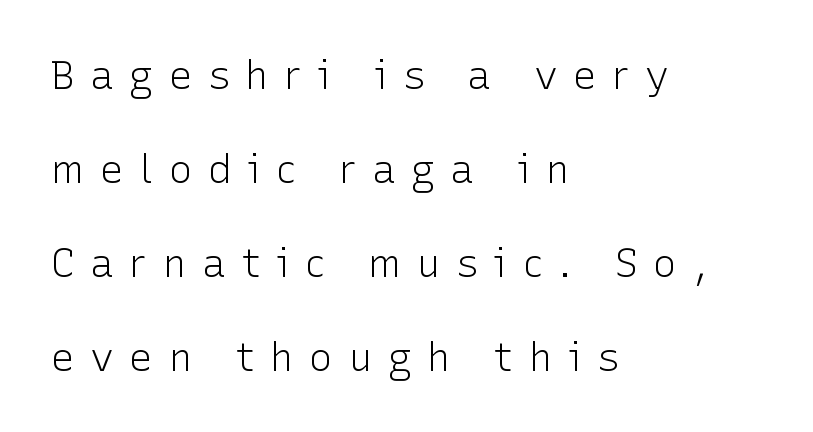
The image shows 40 px light sans-serif type, upright; set left-aligned, loose line spacing (2.35x), unusually wide letter spacing (+0.38 em), not underlined; low stroke contrast and a medium x-height.
